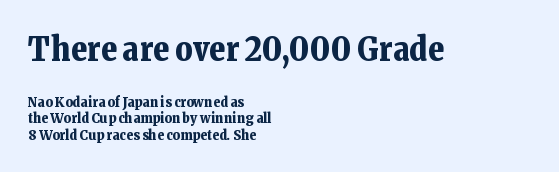
Weight: bold. This sample has the flowing, uneven cadence of proportional lettering. Inter-character spacing is left at the font's built-in metrics. A classic flush-left, rag-right setting is used for this passage. Each row of text sits above clean, open space.
